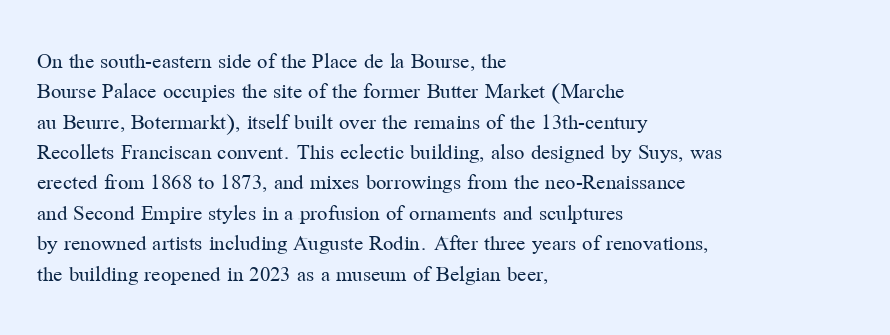
{"italic": "no", "bold": "no", "underline": "no", "align": "left", "line_spacing": "normal", "line_spacing_ratio": 1.32, "letter_spacing": "normal", "letter_spacing_em": 0.0, "glyph_px": 23}
